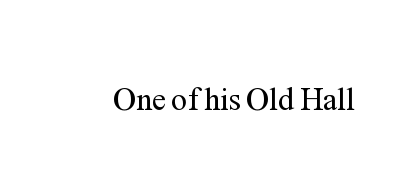
Has an underline been added? It has not. This sample has the flowing, uneven cadence of proportional lettering. No italicization has been applied; the sample stays upright. Serif or sans? Serif — the stroke terminals have little feet. Ink coverage per letter is moderate at most. How are the letters spaced? Ordinarily, with no added tracking.
